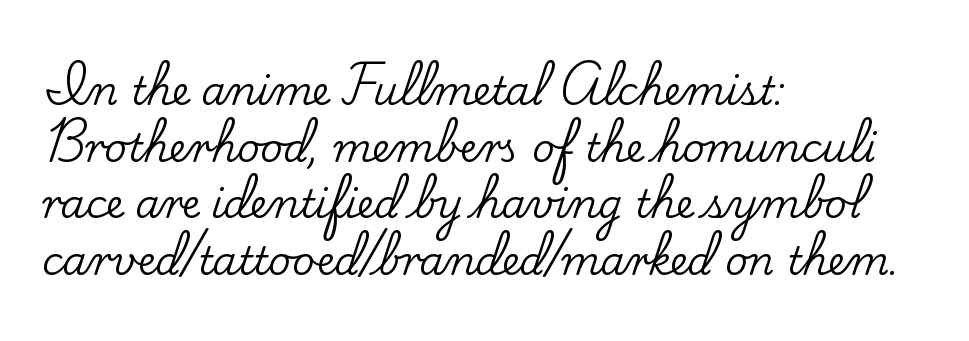
{"serif": "yes", "width": "normal", "stroke_contrast": "low", "x_height": "small", "monospaced": "no", "underline": "no", "align": "left", "line_spacing": "normal", "line_spacing_ratio": 1.45, "letter_spacing": "normal", "letter_spacing_em": 0.0, "glyph_px": 39}
